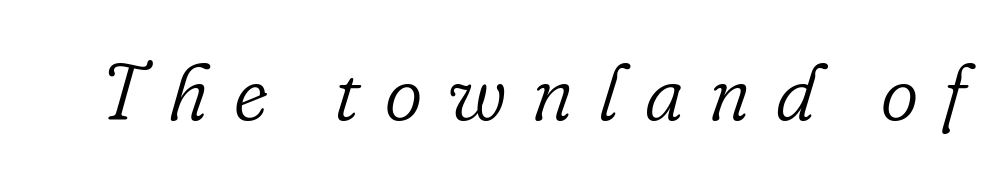
Q: Is the text bold? A: No.
Q: Is the text italic (slanted)? A: Yes, it leans right by about 16 degrees.
Q: Is the typeface a serif or a sans-serif typeface? A: Serif.
Q: Is the text underlined? A: No.
Q: Is the spacing between letters normal or unusually wide? A: Unusually wide.
Q: Width (condensed, normal, or wide)? A: Normal.
Q: Stroke contrast? A: Low.
Q: x-height? A: Small.
Q: Monospaced? A: No.
